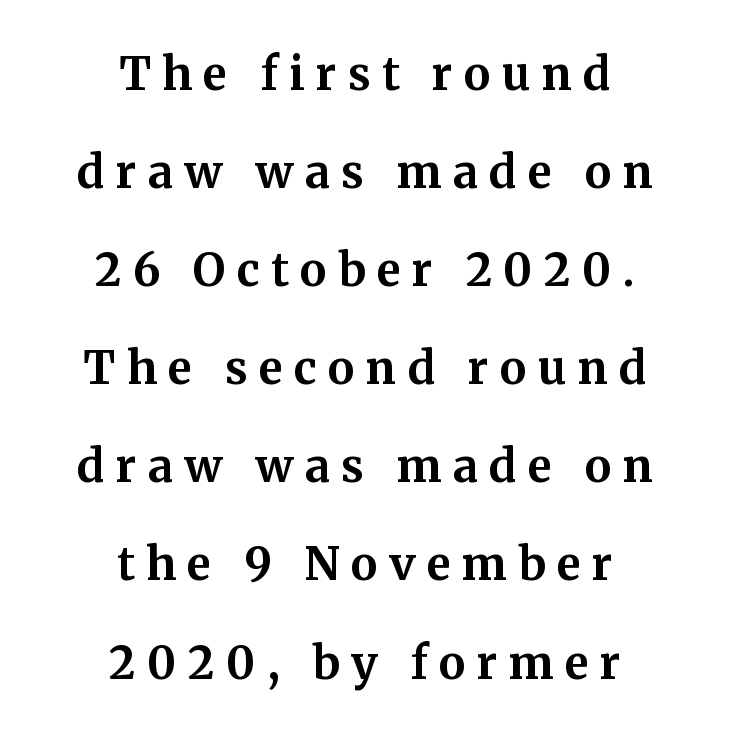
{"serif": "yes", "italic": "no", "bold": "yes", "weight": "bold", "width": "normal", "stroke_contrast": "medium", "x_height": "medium", "monospaced": "no", "underline": "no", "align": "center", "line_spacing": "loose", "line_spacing_ratio": 2.18, "letter_spacing": "wide", "letter_spacing_em": 0.25, "glyph_px": 45}
